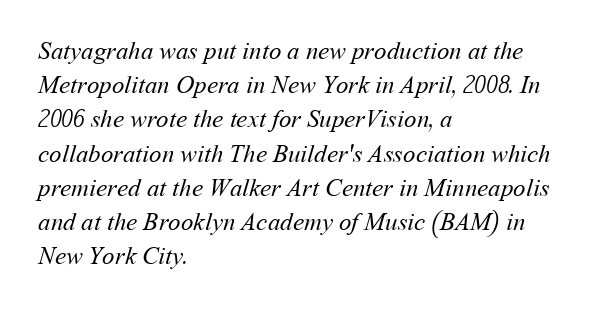
The image shows 25 px text type; set left-aligned, normal line spacing (1.37x), normal letter spacing, not underlined.
